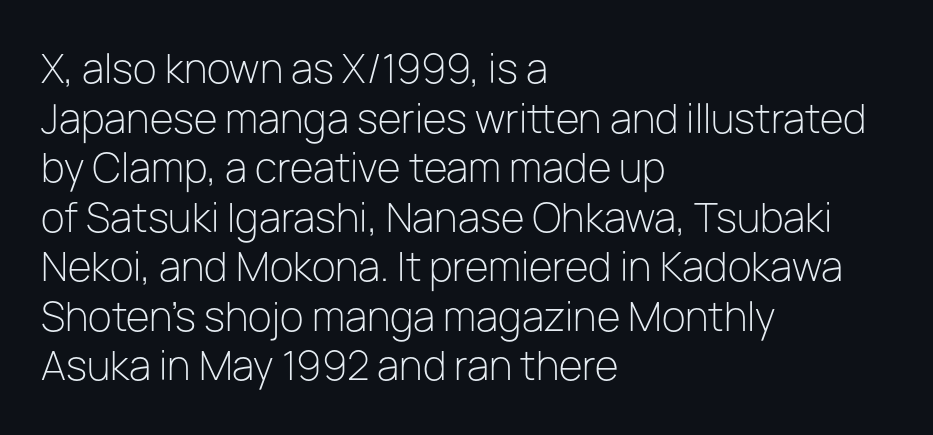
Typeset ragged right — the left edge is the straight one. Each row of text sits above clean, open space. The weight tops out at a normal text grade. Nobody touched the tracking dial on this one. This sample keeps an unexceptional amount of space between lines.
